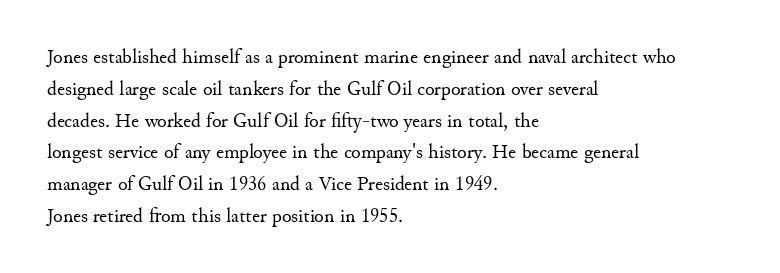
{"italic": "no", "bold": "no", "underline": "no", "align": "left", "line_spacing": "normal", "line_spacing_ratio": 1.59, "letter_spacing": "normal", "letter_spacing_em": 0.0, "glyph_px": 20}
